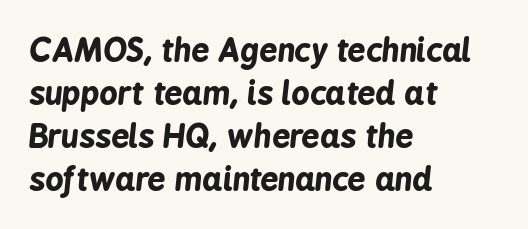
{"italic": "yes", "lean": "right", "slant_degrees": 6, "bold": "yes", "weight": "bold", "width": "condensed", "stroke_contrast": "low", "x_height": "medium", "monospaced": "no", "underline": "no", "align": "left", "line_spacing": "normal", "line_spacing_ratio": 1.34, "letter_spacing": "normal", "letter_spacing_em": 0.0, "glyph_px": 32}
